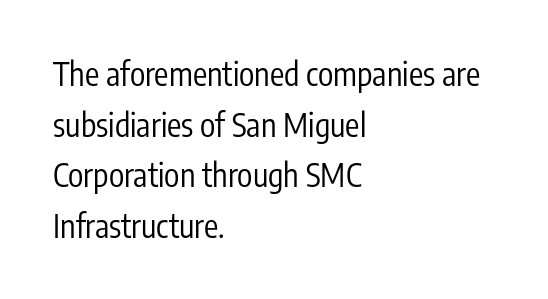
Q: Is the text bold? A: No.
Q: Is the text italic (slanted)? A: No, it is upright.
Q: Is the typeface a serif or a sans-serif typeface? A: Sans-serif.
Q: Is the text underlined? A: No.
Q: How is the paragraph aligned? A: Left-aligned.
Q: Is the spacing between letters normal or unusually wide? A: Normal.
Q: Is the spacing between lines tight, normal or loose? A: Normal.
Q: Width (condensed, normal, or wide)? A: Condensed.
Q: Stroke contrast? A: Low.
Q: x-height? A: Medium.
Q: Monospaced? A: No.
